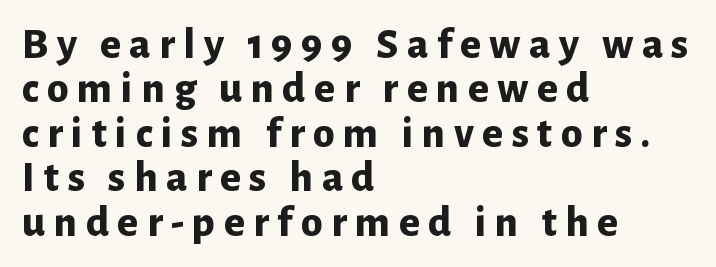
{"serif": "no", "italic": "no", "bold": "yes", "weight": "bold", "width": "normal", "stroke_contrast": "low", "x_height": "medium", "monospaced": "no", "underline": "no", "align": "left", "line_spacing": "tight", "line_spacing_ratio": 1.01, "glyph_px": 44}
